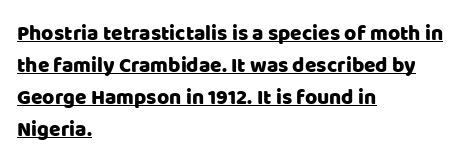
Q: Is the text italic (slanted)? A: No, it is upright.
Q: Is the text underlined? A: Yes.
Q: How is the paragraph aligned? A: Left-aligned.
Q: Is the spacing between letters normal or unusually wide? A: Normal.
Q: Is the spacing between lines tight, normal or loose? A: Normal.
